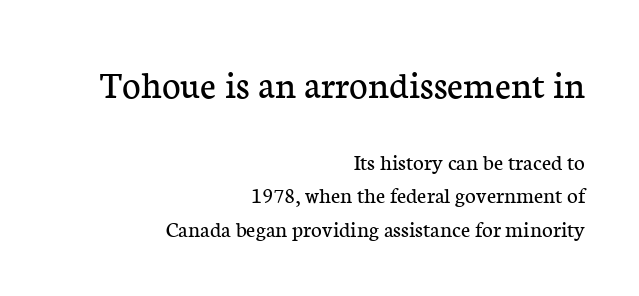
Short note: letters normally spaced. Here the first block reads like a headline and the second like body copy. Yep, those are serifs on the letters. Bold? No — there's no thickening of the strokes. Each letter keeps its own natural width here, so spacing adapts to shape.
